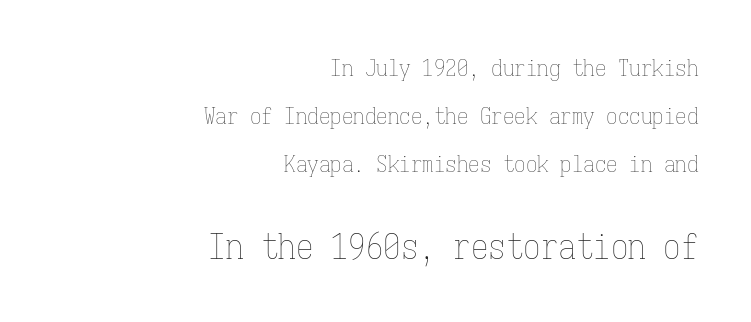
{"italic": "no", "bold": "no", "weight": "thin", "width": "condensed", "stroke_contrast": "low", "x_height": "medium", "monospaced": "yes", "underline": "no", "align": "right", "line_spacing": "loose", "line_spacing_ratio": 2.08, "letter_spacing": "normal", "letter_spacing_em": 0.0, "larger_block": "second", "size_ratio": 1.52, "glyph_px": 35}
